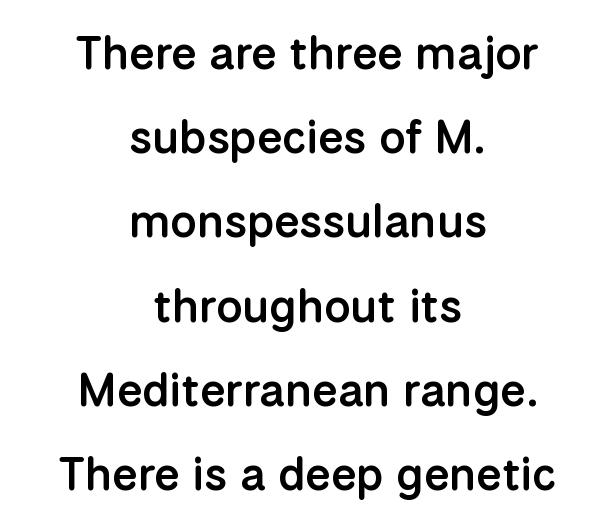
Posture: vertical. Short and long lines alike share a common midpoint. The gaps between neighbouring characters are ordinary and unremarkable. The characters display no serif detailing; their extremities are plain. You could not count columns in this text — the font is proportionally spaced. The space beneath each line is pristine and unruled.
